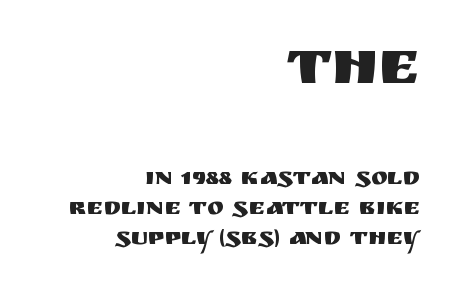
The emphasis by scale lands on block number one, above. The rag falls on the left side of this text block. To sum up the face: it is a sans, with no serifs. The font's upright variant was chosen for this text.
